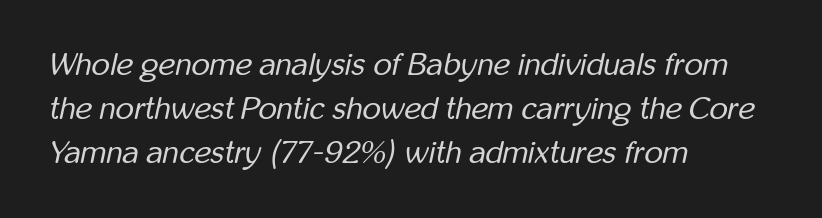
{"italic": "yes", "lean": "right", "slant_degrees": 12, "bold": "no", "weight": "regular", "width": "condensed", "stroke_contrast": "low", "x_height": "medium", "monospaced": "no", "underline": "no", "align": "left", "line_spacing": "normal", "line_spacing_ratio": 1.37, "letter_spacing": "normal", "letter_spacing_em": 0.0, "glyph_px": 32}
